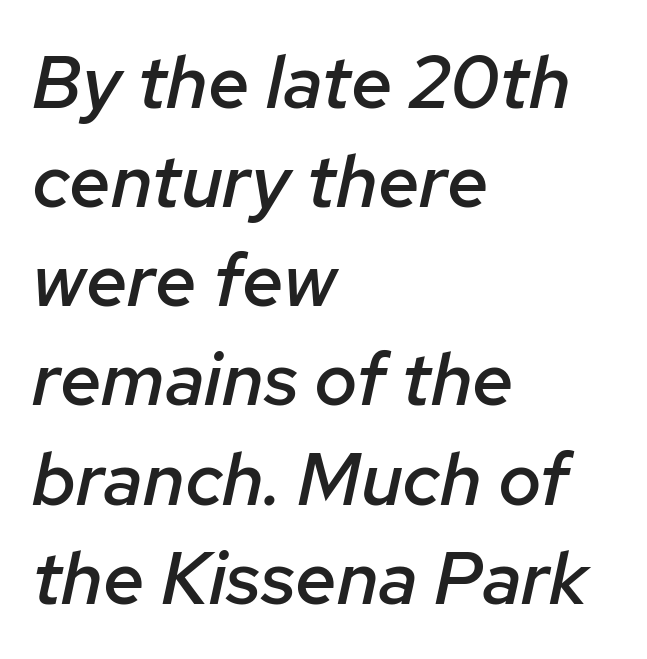
Does the lettering tilt? It does — this is italic. Glyph-to-glyph distance matches everyday printed text. A typesetter would call this proportional, since set widths differ per character. The strip under each line holds only bare page. Teacher's note: observe the even left margin — that is flush-left alignment.
